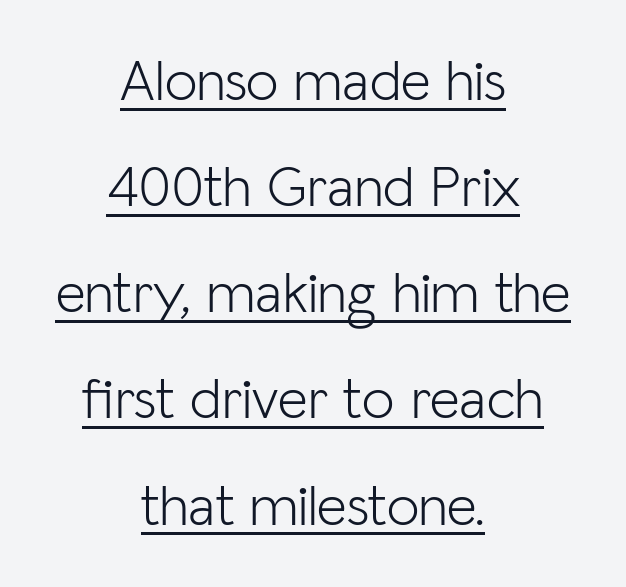
{"serif": "no", "italic": "no", "bold": "no", "weight": "light", "width": "normal", "stroke_contrast": "low", "x_height": "medium", "monospaced": "no", "underline": "yes", "align": "center", "line_spacing_ratio": 1.83, "letter_spacing": "normal", "letter_spacing_em": 0.0, "glyph_px": 58}
